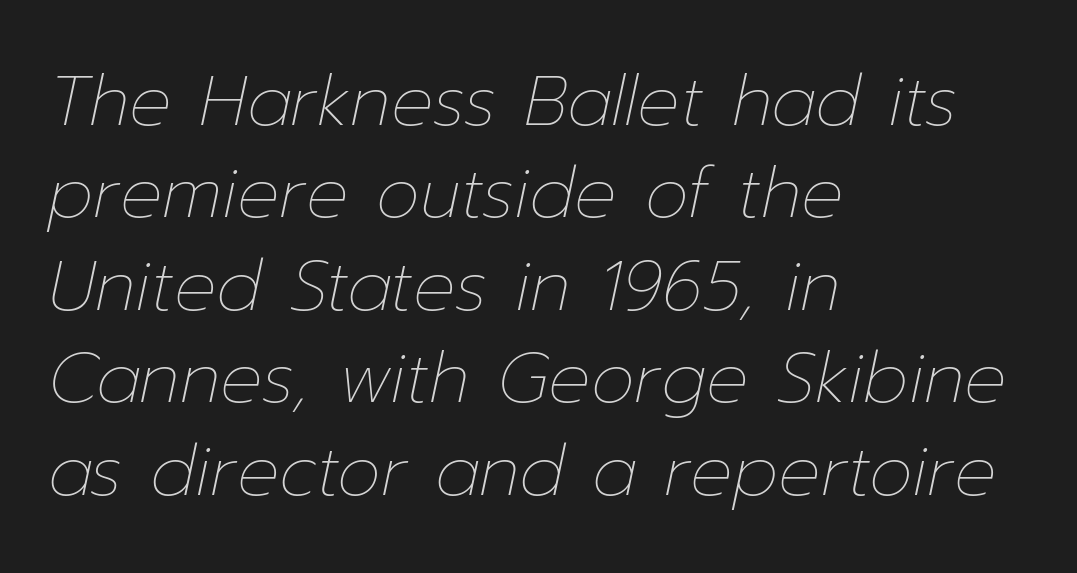
The image shows 70 px thin type, italic (leaning right); set left-aligned, normal line spacing (1.32x), normal letter spacing, not underlined; low stroke contrast and a medium x-height.
